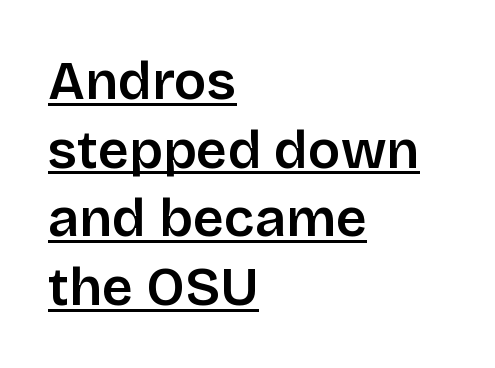
Typographic density is moderately raised because the face is semibold. The characters display no serif detailing; their extremities are plain. Compared with a centered layout, this one pins lines to the left instead. Every character sits straight up, as roman type does.
